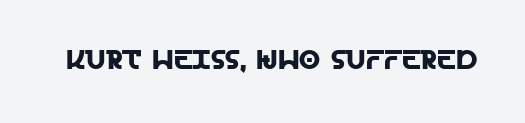
Q: Is the text italic (slanted)? A: No, it is upright.
Q: Is the text underlined? A: No.
Q: Is the spacing between letters normal or unusually wide? A: Normal.
